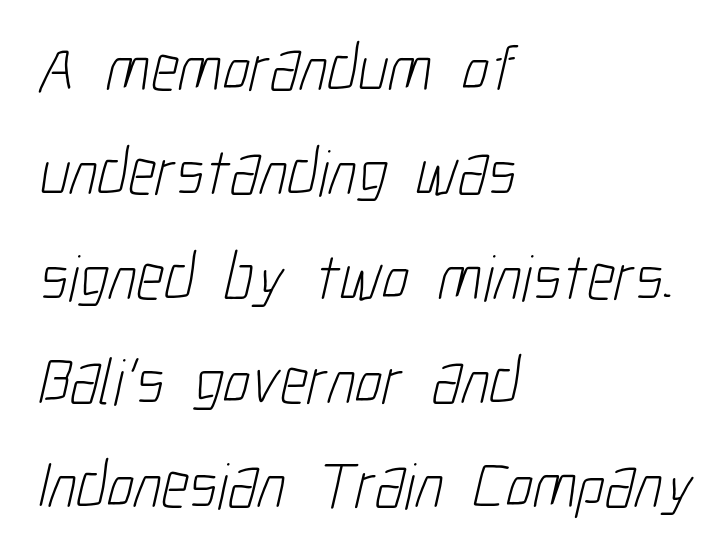
Glance below the letters and you will spot only blank space. Leading: standard. This rendering employs a face without finishing strokes, i.e., a sans-serif. Think of a printed novel: that variable character pitch is what you see here.
